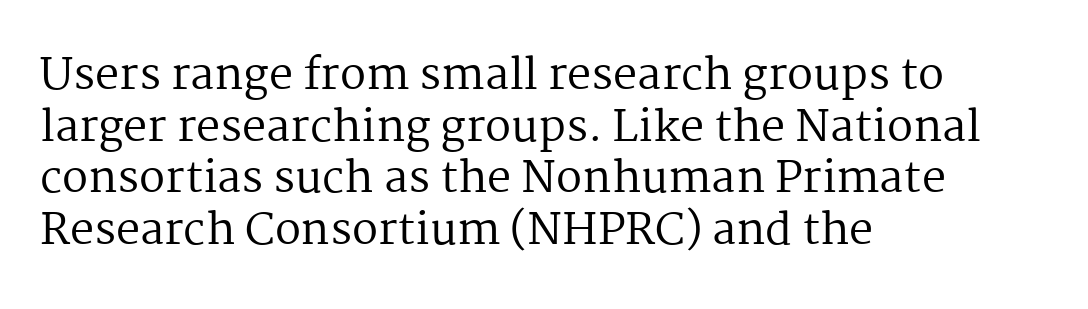
Tracking here is standard; glyphs follow each other at the usual distance. To sum up the face: it has serifs. It's the straight-up-and-down kind of type. This rendering uses left alignment, leaving the right contour irregular.
